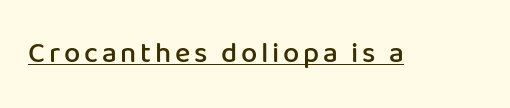
You could not count columns in this text — the font is proportionally spaced. This is underlined copy, the kind a proofreader might mark for attention. The designer went with a sans here, leaving each stem footless. The font is running at a semibold setting, under full bold.
